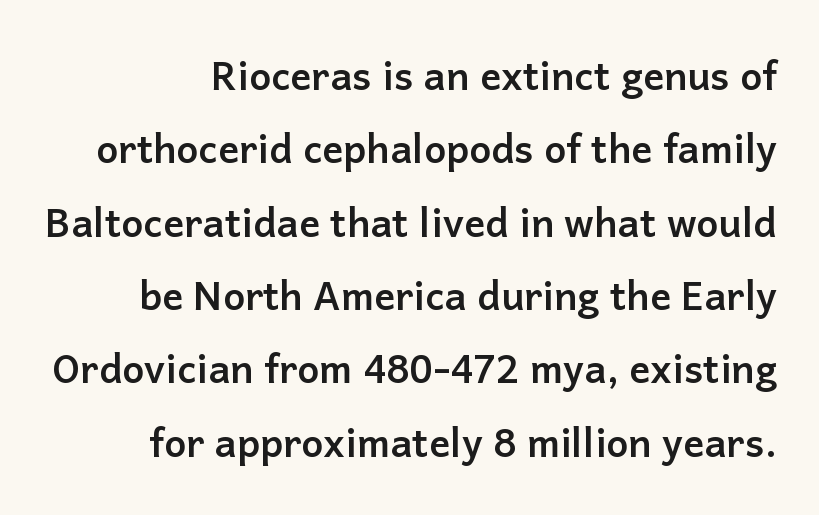
The image shows 39 px semibold sans-serif type, upright; set line spacing 1.88x, normal letter spacing, not underlined; low stroke contrast and a medium x-height.
